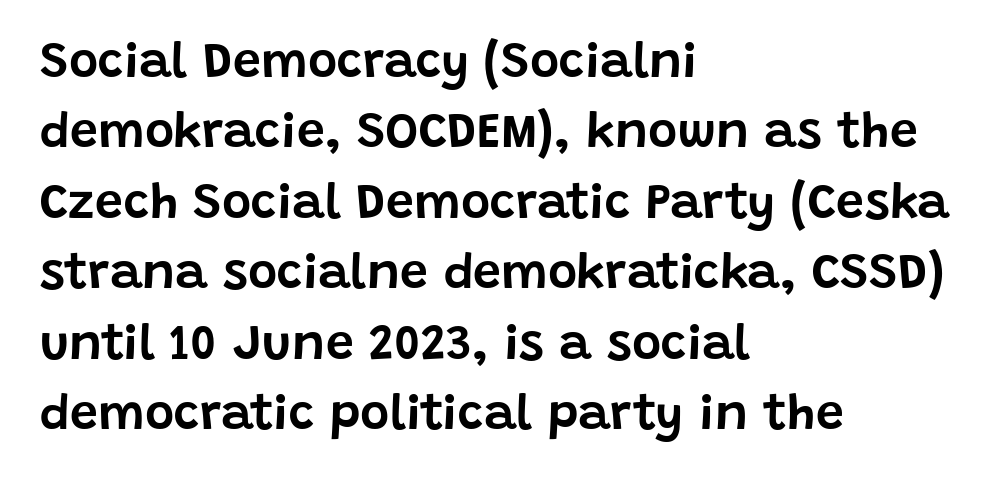
{"serif": "no", "italic": "no", "width": "normal", "stroke_contrast": "low", "x_height": "large", "monospaced": "no", "underline": "no", "align": "left", "line_spacing": "normal", "line_spacing_ratio": 1.41, "letter_spacing": "normal", "letter_spacing_em": 0.0, "glyph_px": 50}
